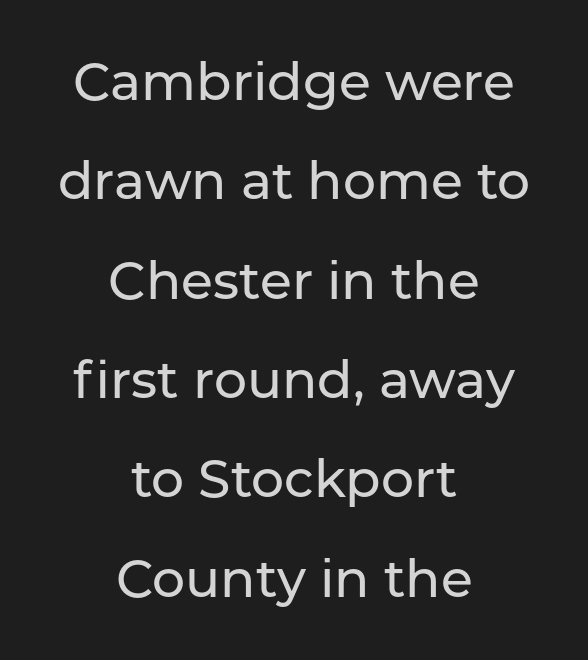
Q: Is the text italic (slanted)? A: No, it is upright.
Q: Is the typeface a serif or a sans-serif typeface? A: Sans-serif.
Q: Is the text underlined? A: No.
Q: How is the paragraph aligned? A: Centered.
Q: Is the spacing between letters normal or unusually wide? A: Normal.
Q: Is the spacing between lines tight, normal or loose? A: Loose.
Q: Width (condensed, normal, or wide)? A: Normal.
Q: Stroke contrast? A: Low.
Q: x-height? A: Medium.
Q: Monospaced? A: No.
